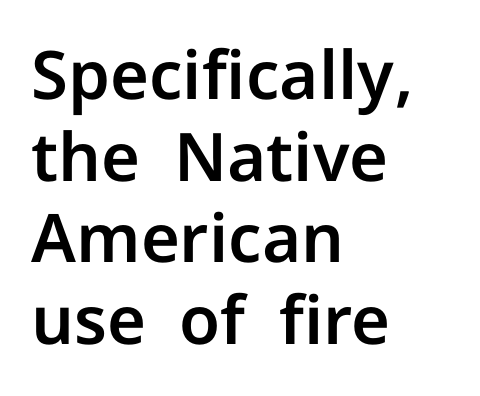
Each line starts at the same left margin while the right side varies. Short note: letters normally spaced. Vertical strokes here are truly vertical. Varying glyph widths throughout — classic text-font behaviour. Underline: absent.
